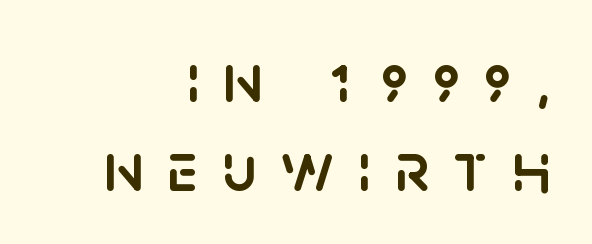
Q: Is the text italic (slanted)? A: No, it is upright.
Q: Is the typeface a serif or a sans-serif typeface? A: Sans-serif.
Q: Is the text underlined? A: No.
Q: How is the paragraph aligned? A: Right-aligned.
Q: Is the spacing between letters normal or unusually wide? A: Unusually wide.
Q: Is the spacing between lines tight, normal or loose? A: Normal.
Q: Width (condensed, normal, or wide)? A: Normal.
Q: Stroke contrast? A: Low.
Q: x-height? A: Large.
Q: Monospaced? A: No.
